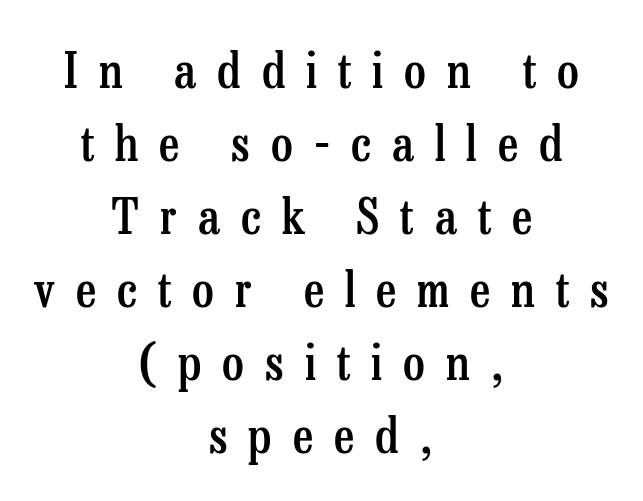
Are there feet on the stems? There are — it's a serif. Rendered with straight, roman letterforms. Does the copy run flush right? No — it is centered line by line. Characters follow at a spacing far wider than the type designer built in. This sample has the flowing, uneven cadence of proportional lettering.
